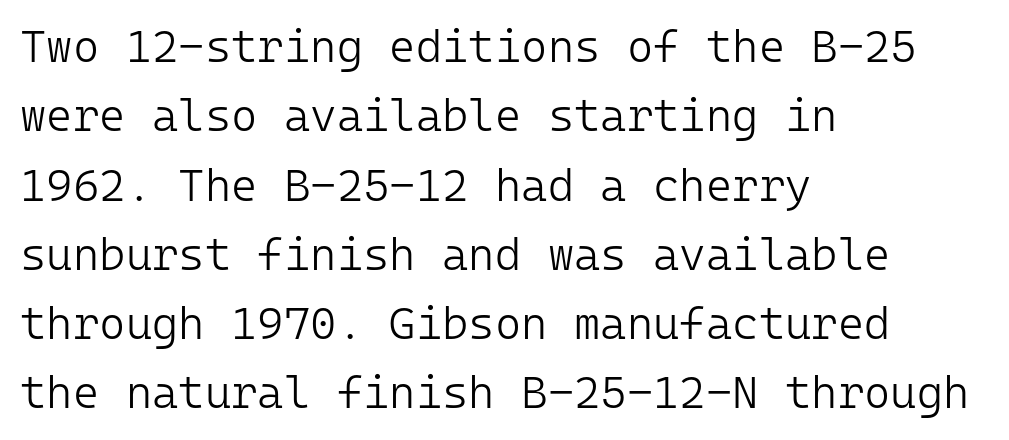
The image shows 45 px light sans-serif type, upright, monospaced; set left-aligned, normal line spacing (1.54x), normal letter spacing, not underlined; low stroke contrast and a medium x-height.
